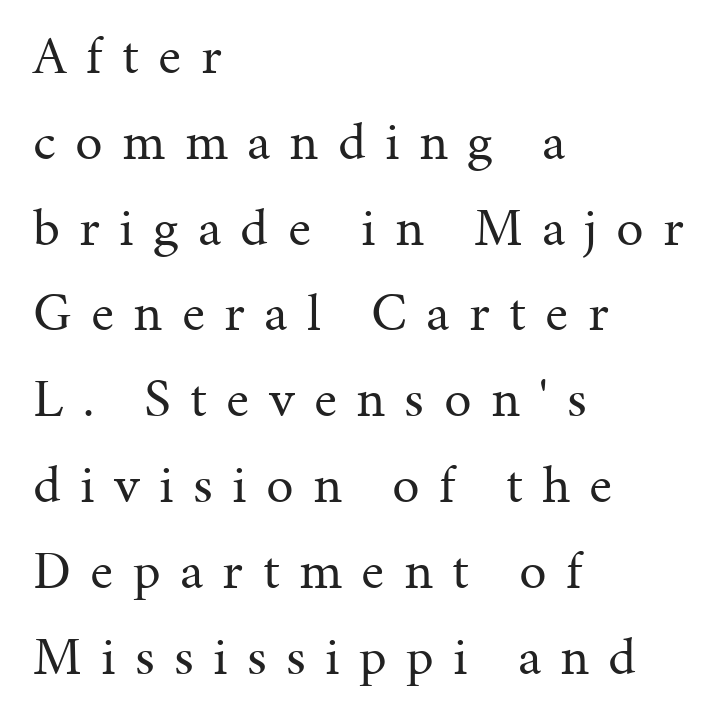
The image shows 55 px regular-weight serif type, upright; set left-aligned, normal line spacing (1.56x), unusually wide letter spacing (+0.35 em), not underlined; medium stroke contrast and a medium x-height.
